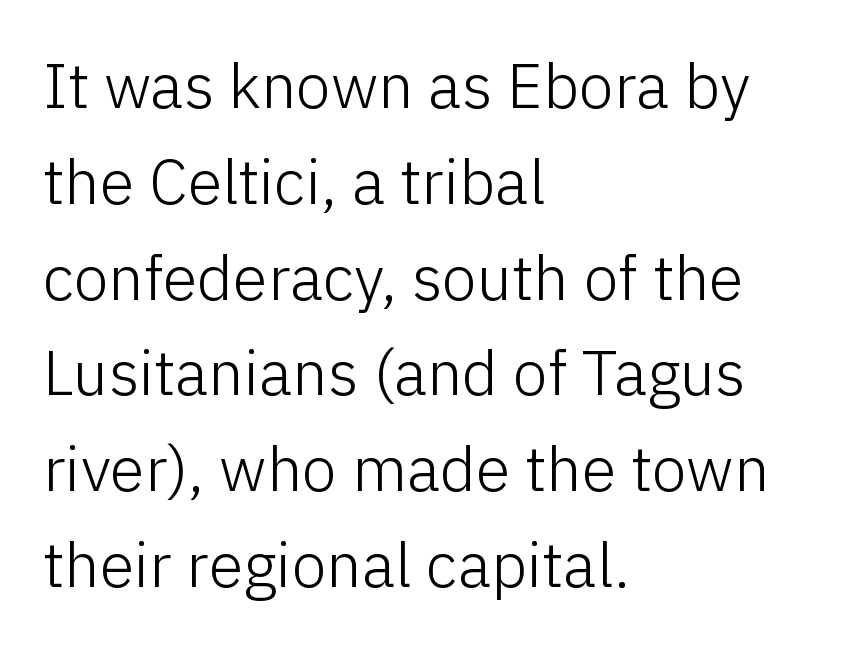
{"serif": "no", "italic": "no", "bold": "no", "weight": "light", "width": "normal", "stroke_contrast": "low", "x_height": "medium", "monospaced": "no", "underline": "no", "align": "left", "line_spacing": "normal", "line_spacing_ratio": 1.52, "letter_spacing": "normal", "letter_spacing_em": 0.0, "glyph_px": 63}
